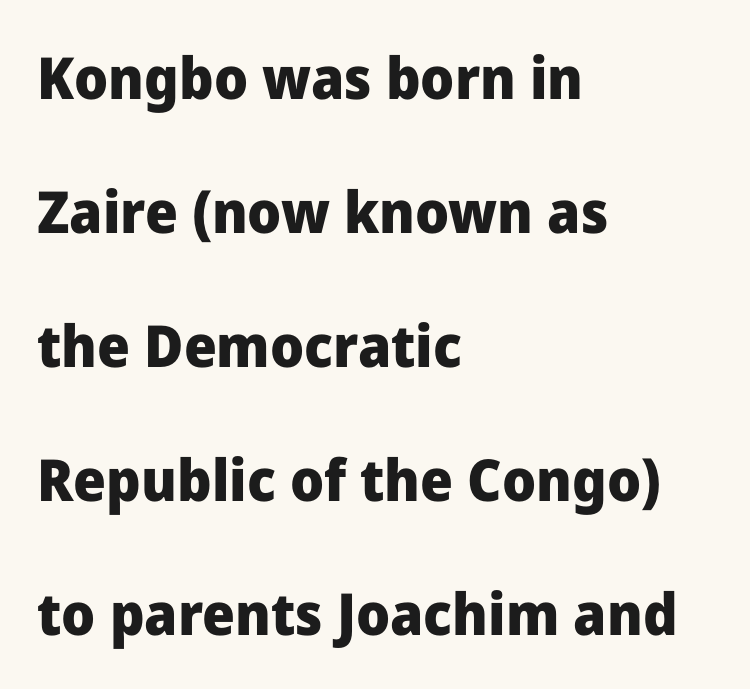
The image shows 58 px heavy sans-serif type, upright; set left-aligned, loose line spacing (2.31x), normal letter spacing, not underlined; low stroke contrast and a medium x-height.
